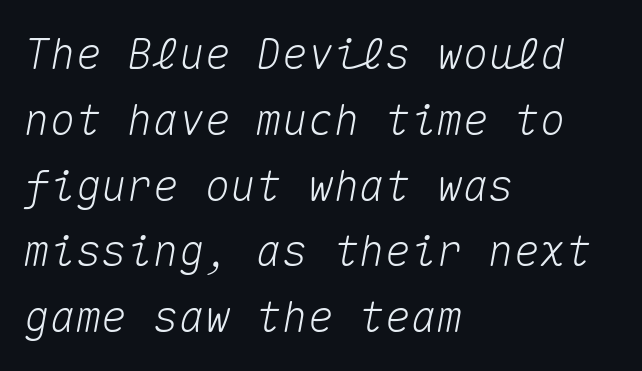
The image shows 43 px text type, italic (leaning right), monospaced; set left-aligned, normal line spacing (1.53x), normal letter spacing, not underlined; medium stroke contrast and a medium x-height.
